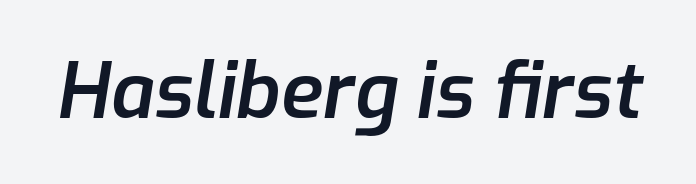
{"italic": "yes", "lean": "right", "slant_degrees": 9, "bold": "semi", "weight": "semibold", "width": "normal", "stroke_contrast": "low", "x_height": "medium", "monospaced": "no", "underline": "no", "letter_spacing": "normal", "letter_spacing_em": 0.0, "glyph_px": 77}
